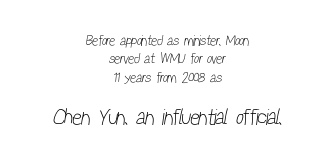
The image shows 22 px text type; set centered, normal line spacing (1.32x), normal letter spacing, not underlined; the second (bottom) block is 1.57x larger.
